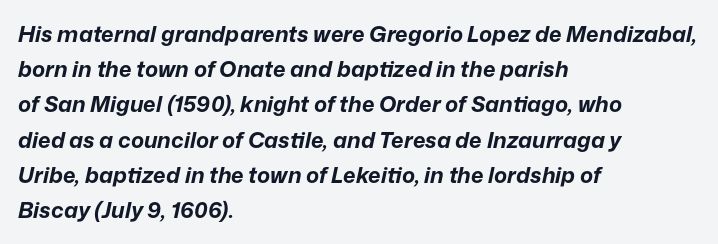
The image shows 22 px bold type, italic (leaning right); set left-aligned, normal line spacing (1.6x), normal letter spacing, not underlined.
